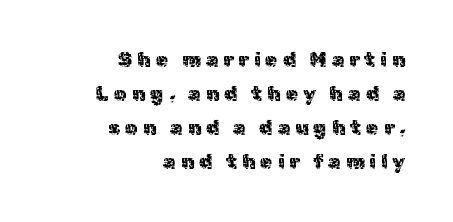
Leading: standard. Tracking value appears strongly positive — letters spread wide. Rule under the text: the space is simply empty. Each line ends at the same right margin while the left side varies.
